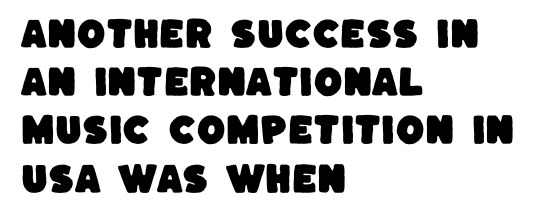
Q: Is the typeface a serif or a sans-serif typeface? A: Sans-serif.
Q: Is the text underlined? A: No.
Q: How is the paragraph aligned? A: Left-aligned.
Q: Is the spacing between letters normal or unusually wide? A: Normal.
Q: Is the spacing between lines tight, normal or loose? A: Normal.
Q: Width (condensed, normal, or wide)? A: Normal.
Q: Stroke contrast? A: Low.
Q: x-height? A: Large.
Q: Monospaced? A: No.
